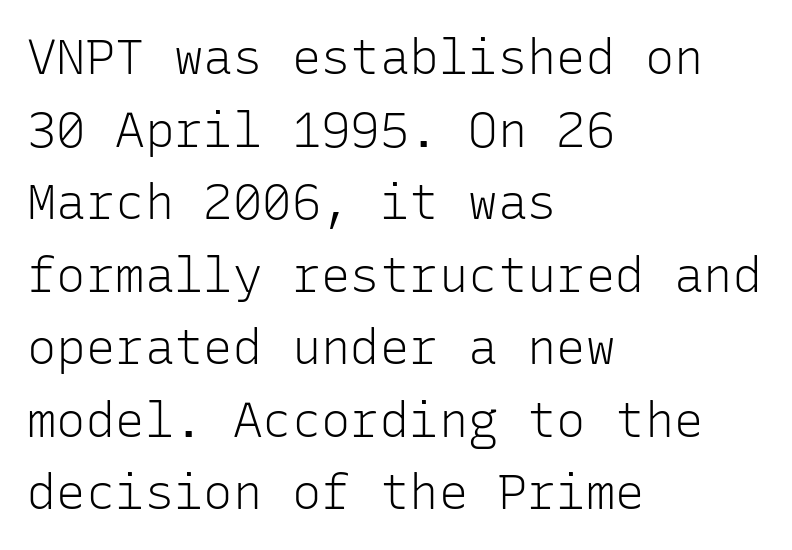
Q: Is the text bold? A: No.
Q: Is the text italic (slanted)? A: No, it is upright.
Q: Is the typeface a serif or a sans-serif typeface? A: Sans-serif.
Q: Is the text underlined? A: No.
Q: How is the paragraph aligned? A: Left-aligned.
Q: Is the spacing between letters normal or unusually wide? A: Normal.
Q: Is the spacing between lines tight, normal or loose? A: Normal.
Q: Width (condensed, normal, or wide)? A: Normal.
Q: Stroke contrast? A: Low.
Q: x-height? A: Medium.
Q: Monospaced? A: Yes.
